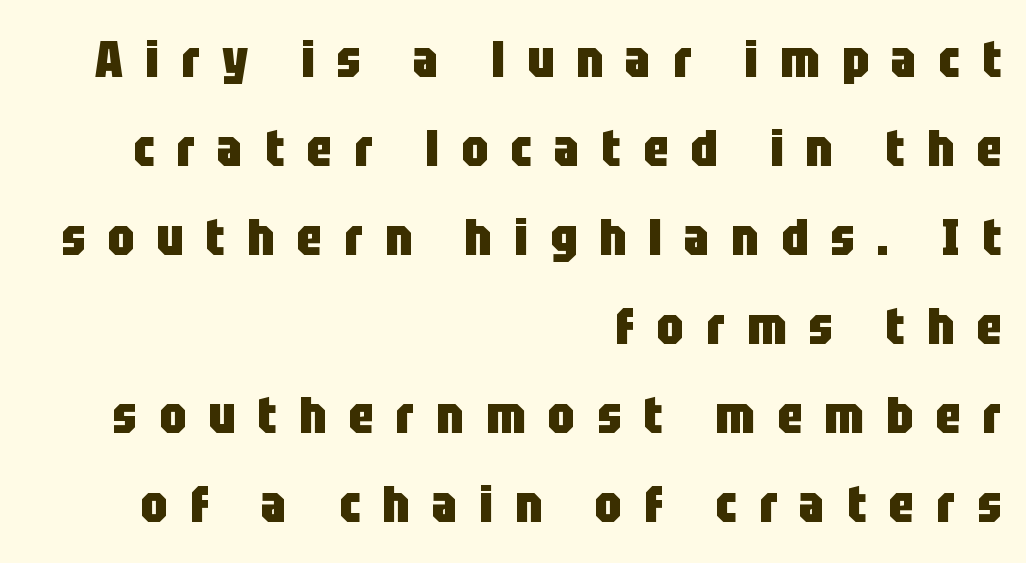
Q: Is the text bold? A: Yes.
Q: Is the text italic (slanted)? A: No, it is upright.
Q: Is the typeface a serif or a sans-serif typeface? A: Sans-serif.
Q: Is the text underlined? A: No.
Q: How is the paragraph aligned? A: Right-aligned.
Q: Is the spacing between letters normal or unusually wide? A: Unusually wide.
Q: Width (condensed, normal, or wide)? A: Condensed.
Q: Stroke contrast? A: Low.
Q: x-height? A: Large.
Q: Monospaced? A: No.
